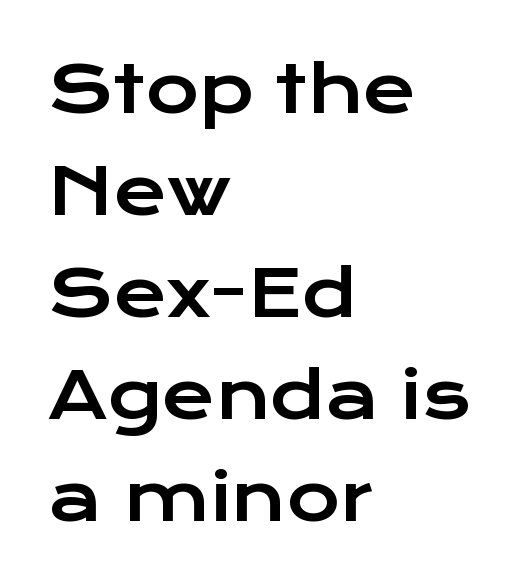
Q: Is the text italic (slanted)? A: No, it is upright.
Q: Is the typeface a serif or a sans-serif typeface? A: Sans-serif.
Q: Is the text underlined? A: No.
Q: How is the paragraph aligned? A: Left-aligned.
Q: Is the spacing between letters normal or unusually wide? A: Normal.
Q: Is the spacing between lines tight, normal or loose? A: Normal.
Q: Width (condensed, normal, or wide)? A: Wide.
Q: Stroke contrast? A: Low.
Q: x-height? A: Medium.
Q: Monospaced? A: No.
